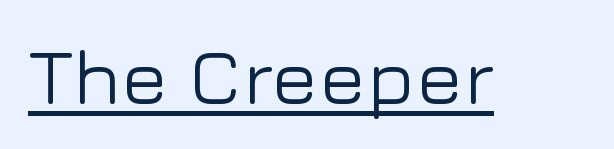
The image shows 78 px sans-serif type, upright; set normal letter spacing, underlined; low stroke contrast and a medium x-height.
